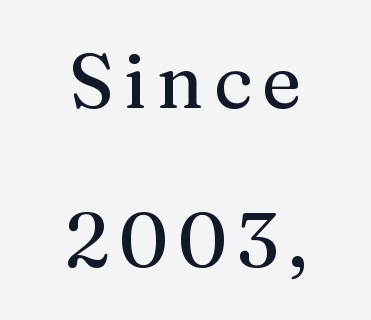
Only glyphs here, with clear space below each row. The passage shown is typeset with a serif family. Varying glyph widths throughout — classic text-font behaviour. Summary of vertical rhythm: relaxed, with wide interline spacing.
